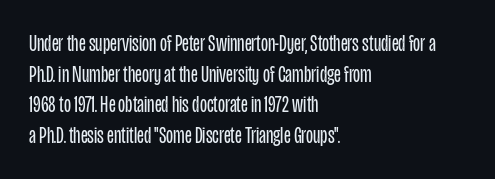
Vertical spacing — default. The text block is weighted toward the left margin, trailing off unevenly rightward. The baseline area is clear. These lines keep a tight, regular rhythm from letter to letter. No extra ink here — the face is not bold.
